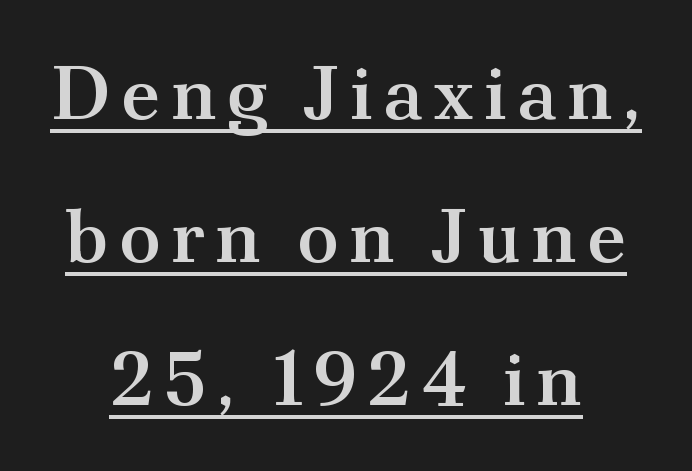
{"serif": "yes", "italic": "no", "bold": "semi", "weight": "semibold", "width": "normal", "stroke_contrast": "medium", "x_height": "small", "monospaced": "no", "underline": "yes", "align": "center", "line_spacing_ratio": 1.88, "glyph_px": 76}
